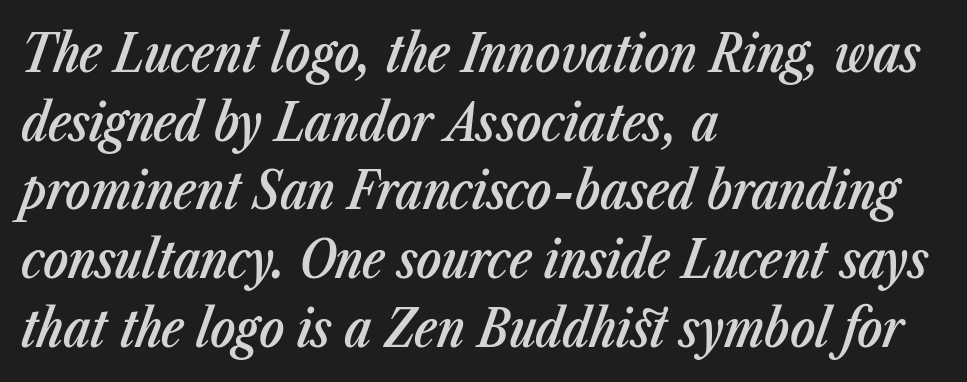
The image shows 52 px semibold, condensed type, italic (leaning right); set left-aligned, normal line spacing (1.32x), normal letter spacing, not underlined; low stroke contrast and a medium x-height.
